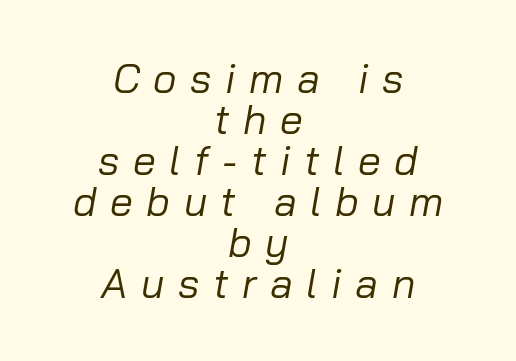
The image shows 41 px regular-weight type, italic (leaning right); set centered, tight line spacing (1.0x), unusually wide letter spacing (+0.33 em), not underlined; low stroke contrast and a medium x-height.
